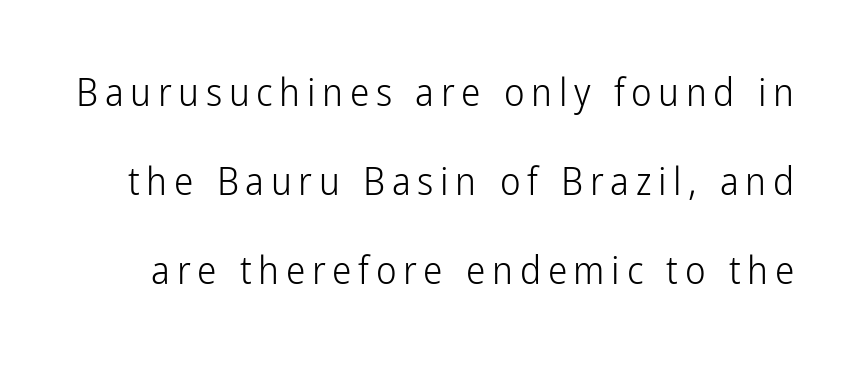
{"serif": "no", "italic": "no", "bold": "no", "weight": "light", "width": "condensed", "stroke_contrast": "low", "x_height": "medium", "monospaced": "no", "underline": "no", "line_spacing": "loose", "line_spacing_ratio": 2.28, "glyph_px": 39}
